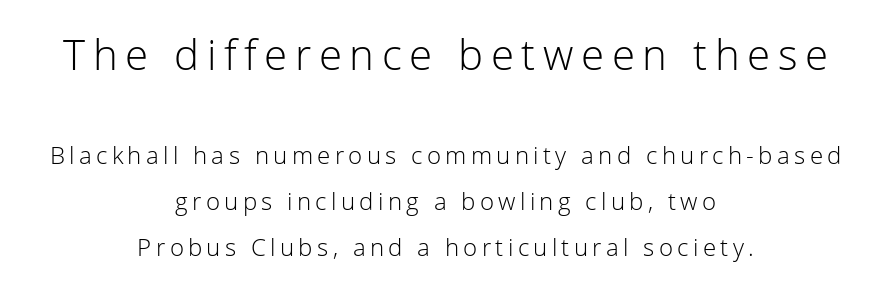
You could not count columns in this text — the font is proportionally spaced. Does the copy run flush right? No — it is centered line by line. One glance says open: line gaps are wider than usual. Caption: face not bold, strokes unweighted. Tall strokes in this sample are plumb rather than angled.
